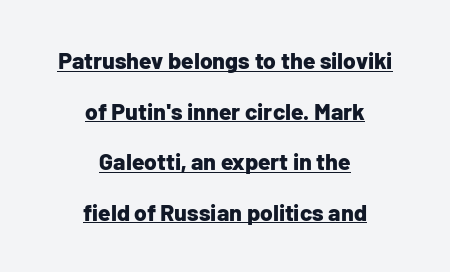
{"italic": "no", "bold": "yes", "underline": "yes", "align": "center", "line_spacing": "loose", "line_spacing_ratio": 2.2, "letter_spacing": "normal", "letter_spacing_em": 0.0, "glyph_px": 23}
